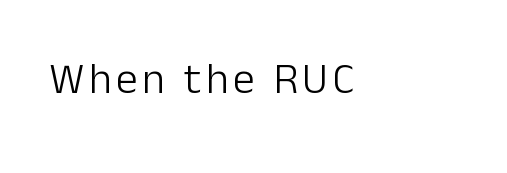
The image shows 44 px light sans-serif type, upright; set left-aligned, not underlined; low stroke contrast and a medium x-height.
